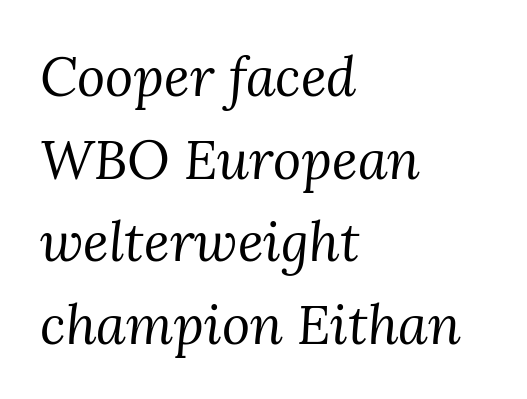
Decoration check: the copy has no underline. Is the type slanted? Yes — the strokes lean at a clear angle. The letters carry serifs — small finishing strokes at the ends of their stems. The strokes are not fattened; the text isn't bold.
